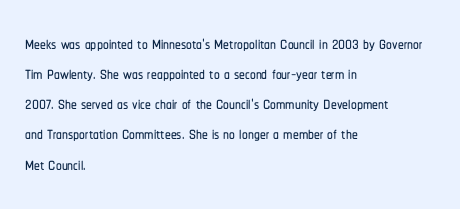
{"italic": "no", "underline": "no", "align": "left", "line_spacing": "normal", "line_spacing_ratio": 1.31, "letter_spacing": "normal", "letter_spacing_em": 0.0, "glyph_px": 23}
